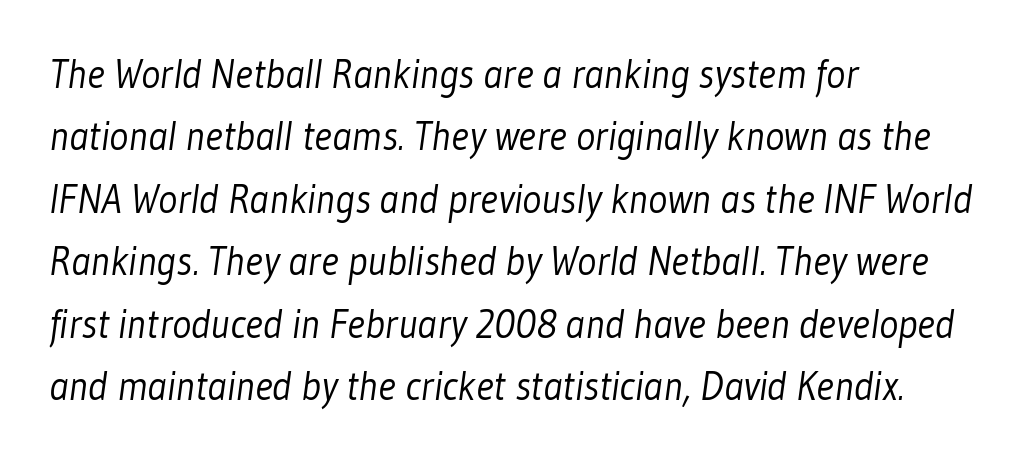
{"serif": "no", "bold": "no", "weight": "light", "width": "condensed", "stroke_contrast": "low", "x_height": "medium", "monospaced": "no", "underline": "no", "align": "left", "line_spacing": "normal", "line_spacing_ratio": 1.56, "letter_spacing": "normal", "letter_spacing_em": 0.0, "glyph_px": 40}
